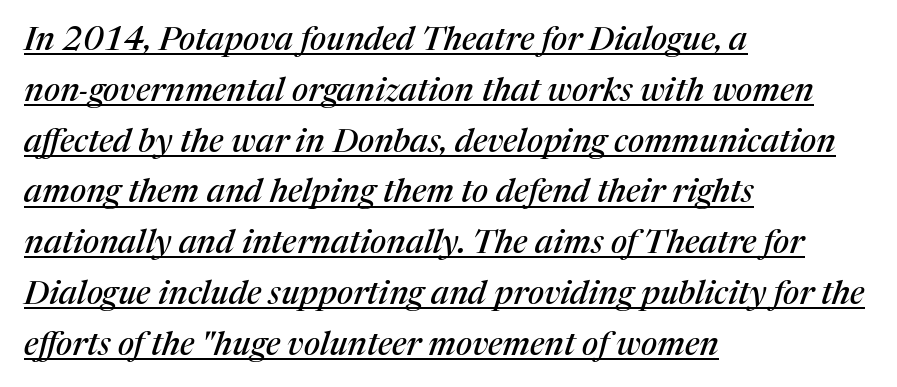
This sample uses plain, unmodified letter spacing. Each letter keeps its own natural width here, so spacing adapts to shape. This is serif lettering, the kind often seen in printed books. All the whitespace from short lines collects on the right. The leading is moderate, giving the passage an even texture. Italic: yes, the glyphs are oblique.
